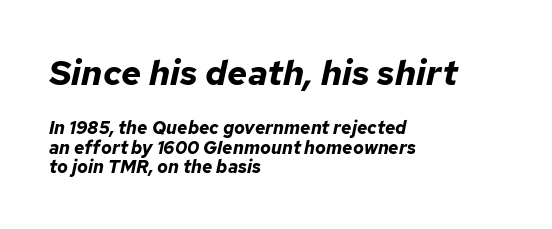
{"italic": "yes", "lean": "right", "slant_degrees": 12, "bold": "yes", "weight": "bold", "width": "normal", "stroke_contrast": "low", "x_height": "medium", "monospaced": "no", "underline": "no", "align": "left", "line_spacing": "tight", "line_spacing_ratio": 1.09, "letter_spacing": "normal", "letter_spacing_em": 0.0, "larger_block": "first", "size_ratio": 1.94, "glyph_px": 35}
